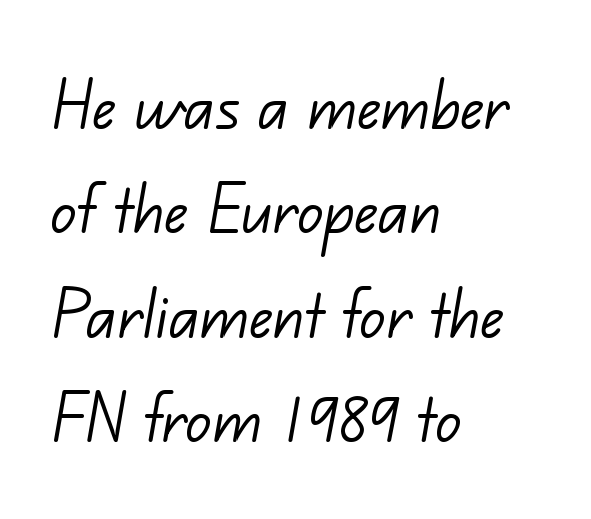
{"serif": "no", "bold": "no", "weight": "light", "width": "normal", "stroke_contrast": "low", "x_height": "small", "monospaced": "no", "underline": "no", "align": "left", "line_spacing": "normal", "line_spacing_ratio": 1.32, "letter_spacing": "normal", "letter_spacing_em": 0.0, "glyph_px": 79}
